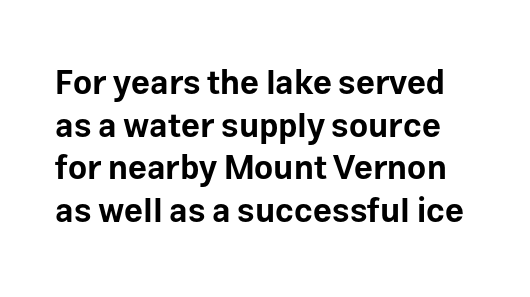
The image shows 33 px bold sans-serif type, upright; set normal line spacing (1.29x), normal letter spacing, not underlined; low stroke contrast and a medium x-height.
